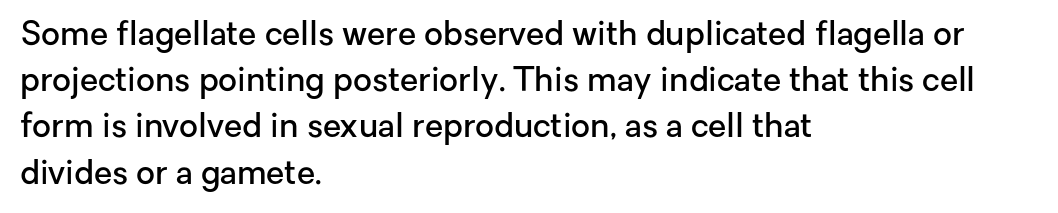
{"serif": "no", "italic": "no", "bold": "semi", "weight": "semibold", "width": "normal", "stroke_contrast": "low", "x_height": "medium", "monospaced": "no", "underline": "no", "align": "left", "line_spacing": "normal", "line_spacing_ratio": 1.4, "letter_spacing": "normal", "letter_spacing_em": 0.0, "glyph_px": 33}
